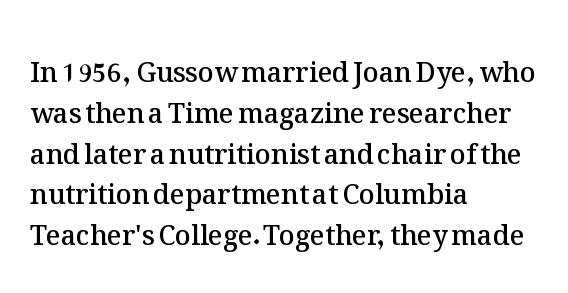
{"italic": "no", "bold": "semi", "underline": "no", "align": "left", "line_spacing": "normal", "line_spacing_ratio": 1.51, "letter_spacing": "normal", "letter_spacing_em": 0.0, "glyph_px": 27}
